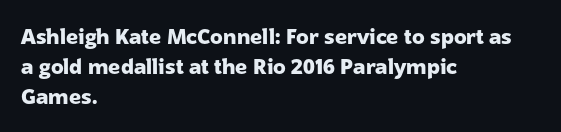
The image shows 21 px bold type, upright; set left-aligned, normal line spacing (1.42x), normal letter spacing, not underlined.
